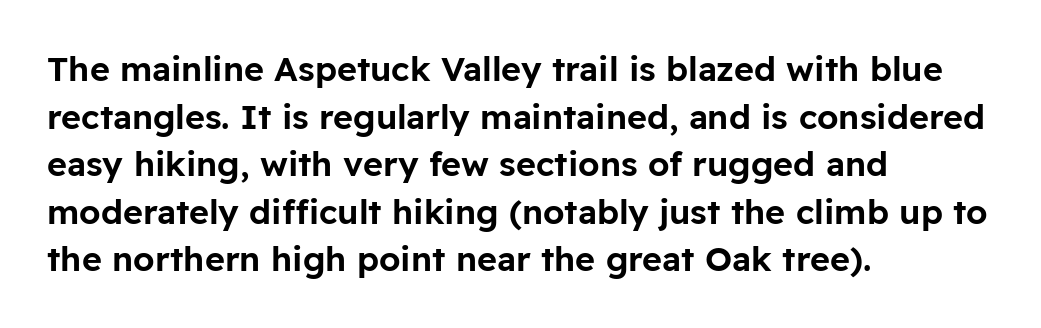
The image shows 34 px sans-serif type, upright; set left-aligned, normal line spacing (1.4x), normal letter spacing, not underlined; low stroke contrast and a medium x-height.
